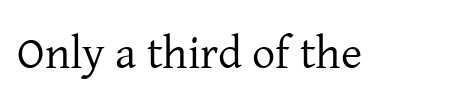
{"serif": "yes", "italic": "no", "bold": "no", "weight": "regular", "width": "normal", "stroke_contrast": "low", "x_height": "medium", "monospaced": "no", "underline": "no", "letter_spacing": "normal", "letter_spacing_em": 0.0, "glyph_px": 46}
